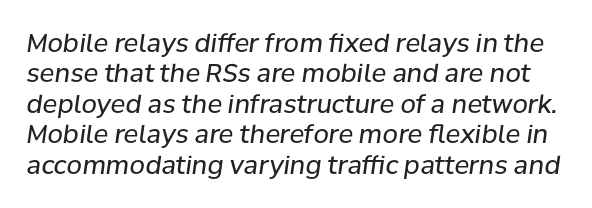
{"italic": "yes", "lean": "right", "slant_degrees": 8, "bold": "no", "underline": "no", "line_spacing_ratio": 1.22, "letter_spacing": "normal", "letter_spacing_em": 0.0, "glyph_px": 25}
